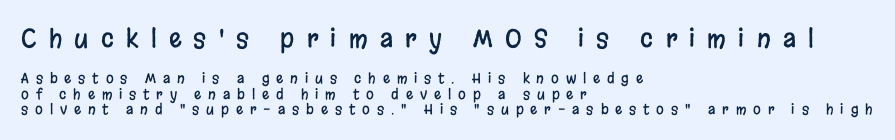
Line spacing here is tight. Words appear elongated and porous because spacing is wide. Where is the straight margin? On the left. Plain, unruled lines of type.
